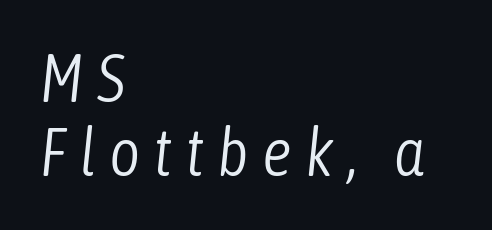
Designer's note — italics engaged. Each letter keeps its own natural width here, so spacing adapts to shape. Any mark beneath the type? The region is blank. A typesetter would call this leading minimal, almost set solid.
